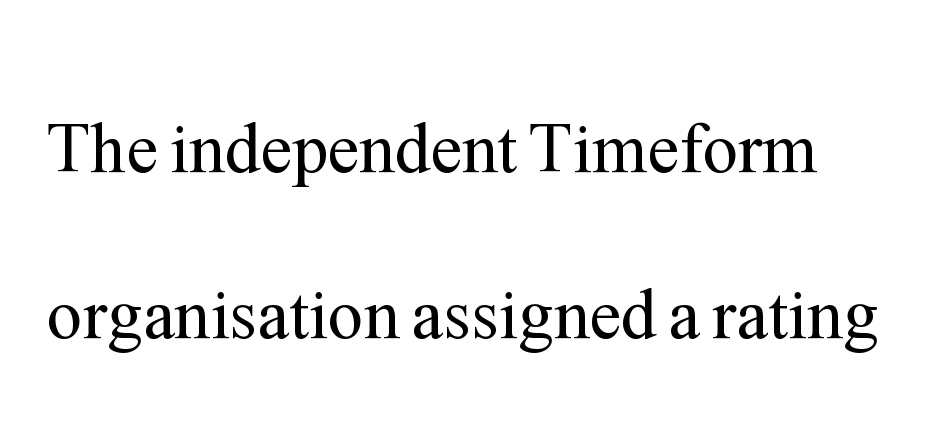
In terms of posture, this sample is upright. The rendering uses a large line-height, opening up the rows. The letterforms sit shoulder to shoulder at normal distance. Serifs: yes, visible at the terminals of the letterforms. The passage shown is typed in a proportional face where columns would drift. Has an underline been added? It has not.
